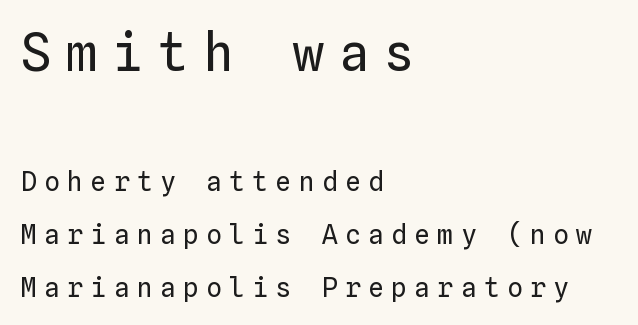
Line starts are locked; line ends wander. The rendering uses typewriter-style spacing with identical character cells. Does the bottom block carry the larger type? No, the top block does. Loose tracking; the words dissolve into strings of separated letters. The typography opts for an upright posture over an oblique one. The characters are drawn with everyday or finer stroke widths.
